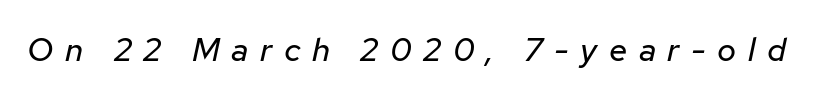
The image shows 33 px regular-weight type, italic (leaning right); set unusually wide letter spacing (+0.35 em), not underlined; low stroke contrast and a medium x-height.
